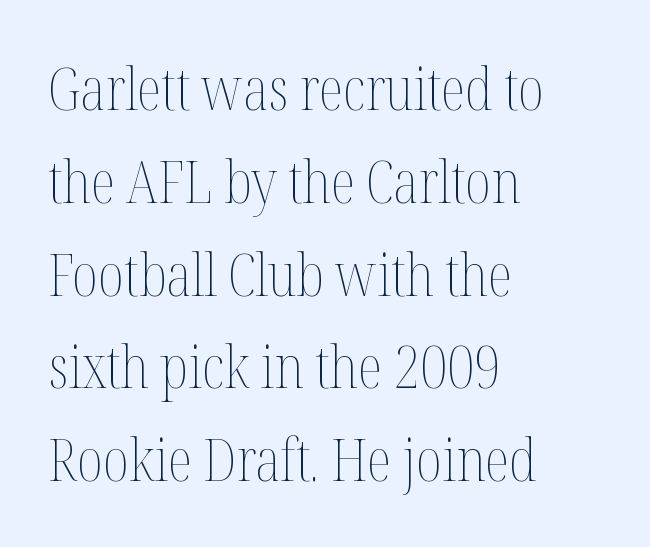
{"italic": "no", "bold": "no", "weight": "thin", "width": "condensed", "stroke_contrast": "medium", "x_height": "medium", "monospaced": "no", "underline": "no", "align": "left", "line_spacing": "normal", "line_spacing_ratio": 1.6, "letter_spacing": "normal", "letter_spacing_em": 0.0, "glyph_px": 58}
